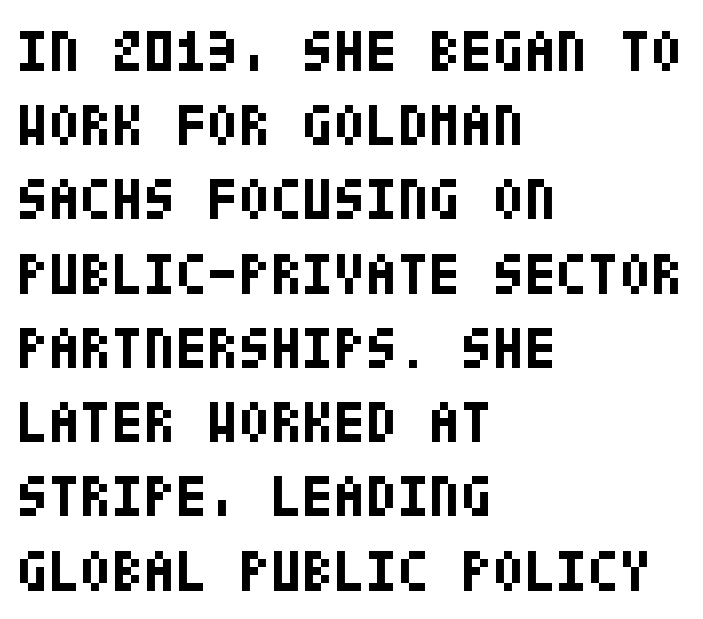
{"serif": "no", "italic": "no", "bold": "yes", "weight": "bold", "width": "condensed", "stroke_contrast": "low", "x_height": "large", "underline": "no", "align": "left", "line_spacing": "normal", "line_spacing_ratio": 1.28, "letter_spacing": "normal", "letter_spacing_em": 0.0, "glyph_px": 58}
